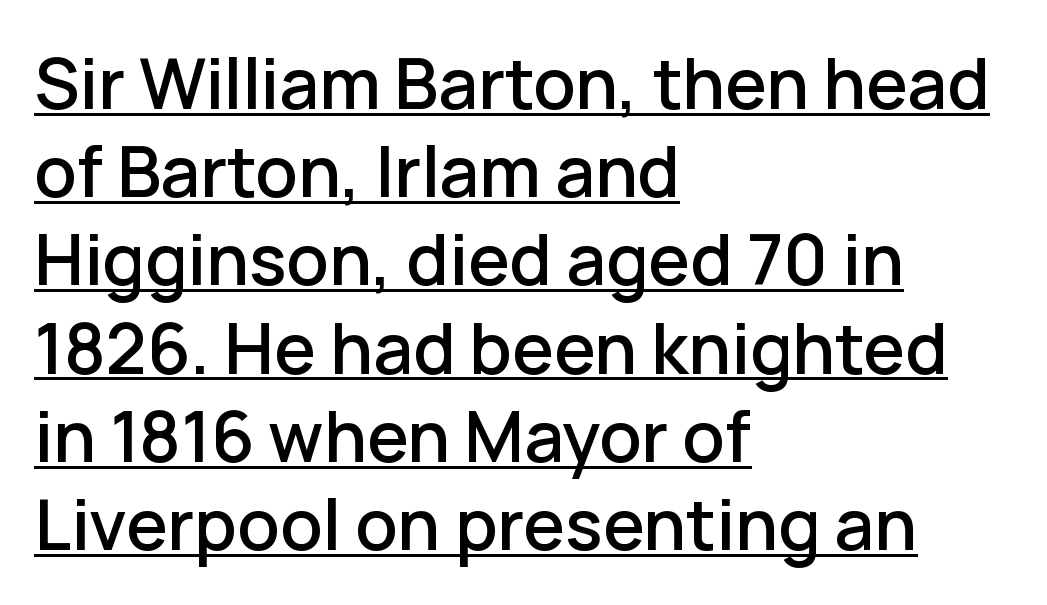
The image shows 70 px sans-serif type, upright; set left-aligned, normal line spacing (1.26x), normal letter spacing, underlined; low stroke contrast and a medium x-height.
